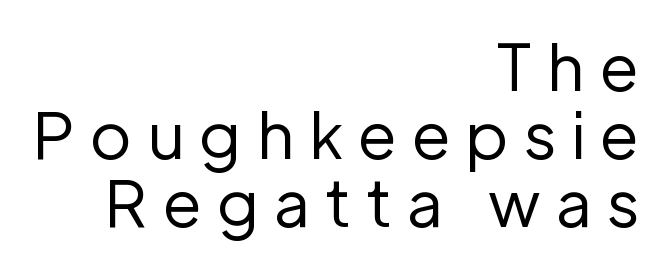
Q: Is the text bold? A: No.
Q: Is the text italic (slanted)? A: No, it is upright.
Q: Is the typeface a serif or a sans-serif typeface? A: Sans-serif.
Q: Is the text underlined? A: No.
Q: How is the paragraph aligned? A: Right-aligned.
Q: Is the spacing between letters normal or unusually wide? A: Unusually wide.
Q: Is the spacing between lines tight, normal or loose? A: Tight.
Q: Width (condensed, normal, or wide)? A: Normal.
Q: Stroke contrast? A: Low.
Q: x-height? A: Medium.
Q: Monospaced? A: No.
